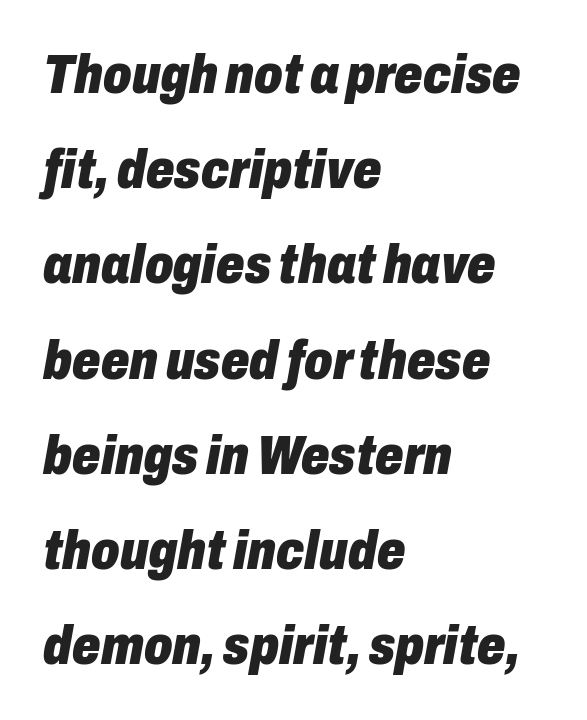
Q: Is the text bold? A: Yes.
Q: Is the text italic (slanted)? A: Yes, it leans right by about 10 degrees.
Q: Is the text underlined? A: No.
Q: How is the paragraph aligned? A: Left-aligned.
Q: Is the spacing between letters normal or unusually wide? A: Normal.
Q: Is the spacing between lines tight, normal or loose? A: Normal.
Q: Width (condensed, normal, or wide)? A: Condensed.
Q: Stroke contrast? A: Low.
Q: x-height? A: Medium.
Q: Monospaced? A: No.
